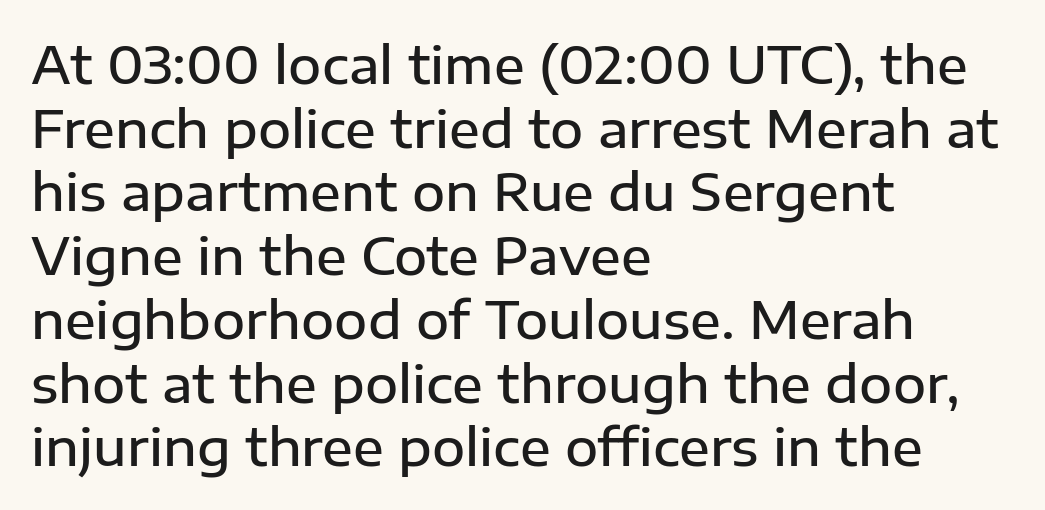
{"serif": "no", "italic": "no", "bold": "semi", "weight": "semibold", "width": "normal", "stroke_contrast": "low", "x_height": "medium", "monospaced": "no", "underline": "no", "align": "left", "line_spacing": "normal", "line_spacing_ratio": 1.25, "letter_spacing": "normal", "letter_spacing_em": 0.0, "glyph_px": 51}
